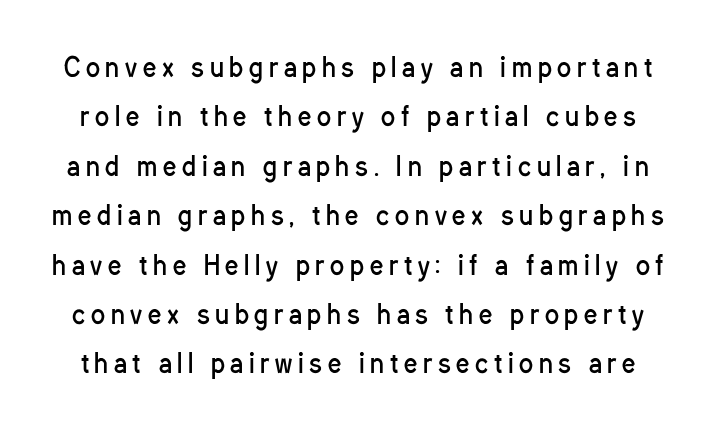
Q: Is the text bold? A: No.
Q: Is the text italic (slanted)? A: No, it is upright.
Q: Is the text underlined? A: No.
Q: Is the spacing between letters normal or unusually wide? A: Unusually wide.
Q: Is the spacing between lines tight, normal or loose? A: Loose.
